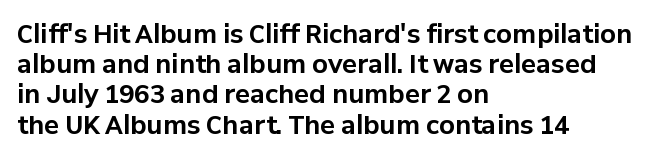
The image shows 25 px bold type, upright; set left-aligned, line spacing 1.21x, normal letter spacing, not underlined.
